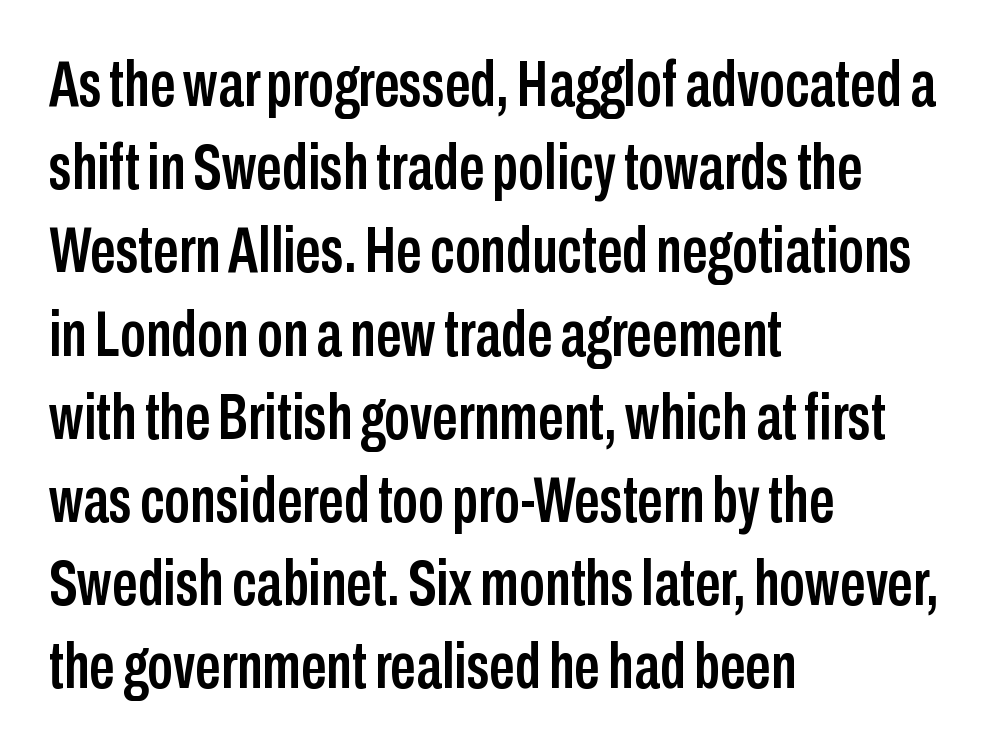
Normally led — the rows are evenly, conventionally spaced. Does the lettering tilt? It doesn't — this is upright. Each letter keeps its own natural width here, so spacing adapts to shape. The glyphs in this specimen are sans serif.
